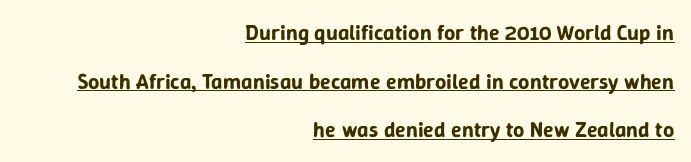
Notice how the stems are strictly vertical — no italics here. The letters sit at their default tracking, neither squeezed nor spread. Is there much room between lines? Yes — plenty of vertical air separates them. Which margin do the lines hug? The right one — the left edge is uneven. The passage shown is underscored from start to finish.
